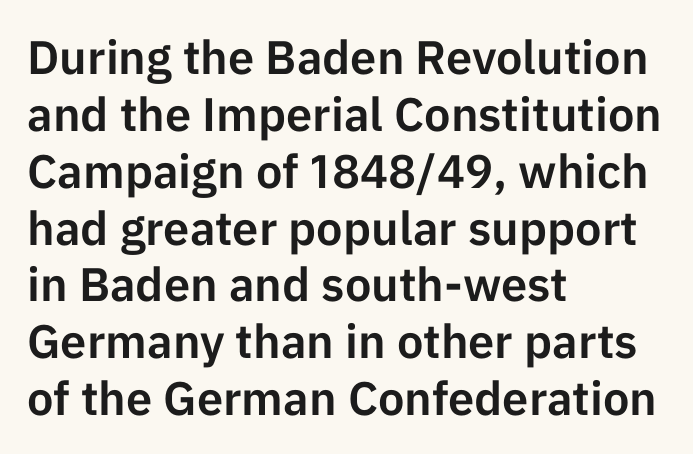
The image shows 47 px sans-serif type, upright; set left-aligned, line spacing 1.21x, normal letter spacing, not underlined; low stroke contrast and a medium x-height.
